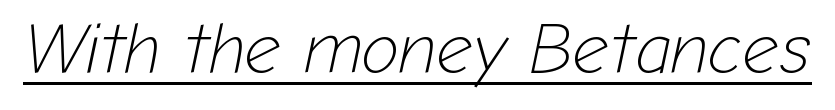
{"italic": "yes", "lean": "right", "slant_degrees": 12, "bold": "no", "weight": "light", "width": "normal", "stroke_contrast": "low", "x_height": "medium", "monospaced": "no", "underline": "yes", "letter_spacing": "normal", "letter_spacing_em": 0.0, "glyph_px": 71}
